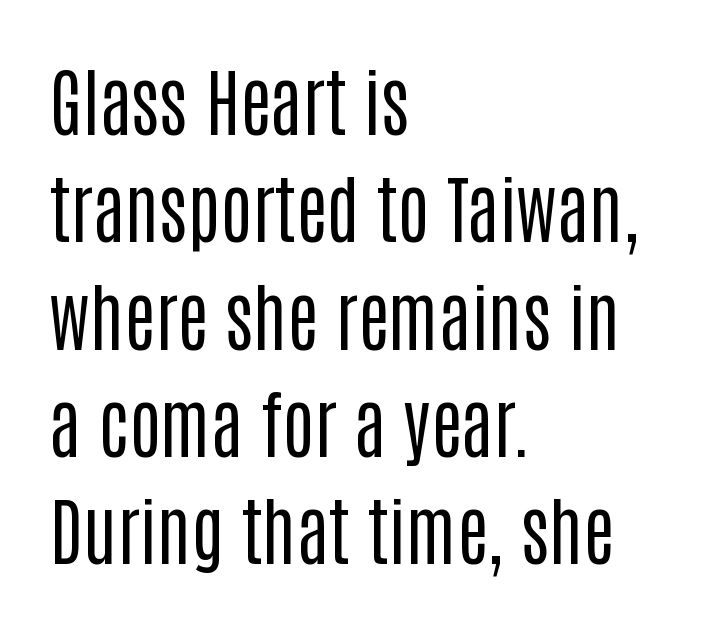
{"serif": "no", "italic": "no", "bold": "no", "weight": "regular", "width": "condensed", "stroke_contrast": "low", "x_height": "large", "monospaced": "no", "underline": "no", "align": "left", "line_spacing": "normal", "line_spacing_ratio": 1.45, "letter_spacing": "normal", "letter_spacing_em": 0.0, "glyph_px": 74}
